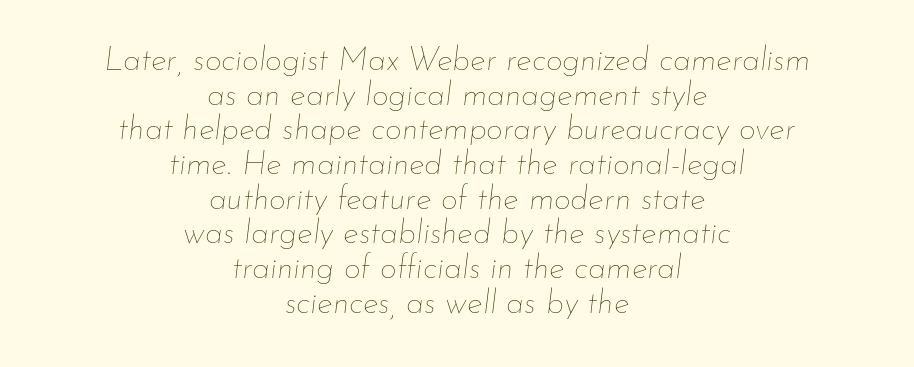
Underline: absent. Looks like regular typesetting: each glyph gets only the width it needs. An italicized treatment has been applied to the whole sample. Leading: reduced. Nobody touched the tracking dial on this one. The font is comparable to plain body text, perhaps lighter.
